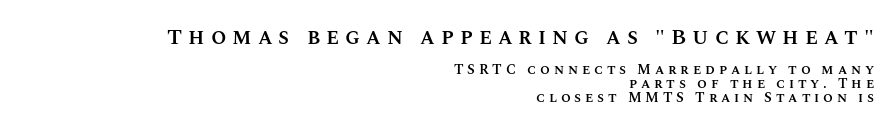
{"italic": "no", "bold": "semi", "underline": "no", "align": "right", "line_spacing": "tight", "line_spacing_ratio": 0.99, "letter_spacing": "wide", "letter_spacing_em": 0.27, "larger_block": "first", "size_ratio": 1.57, "glyph_px": 22}
